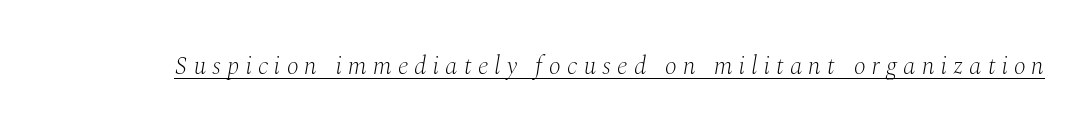
Q: Is the text bold? A: No.
Q: Is the text italic (slanted)? A: Yes, it leans right by about 10 degrees.
Q: Is the text underlined? A: Yes.
Q: Is the spacing between letters normal or unusually wide? A: Unusually wide.
